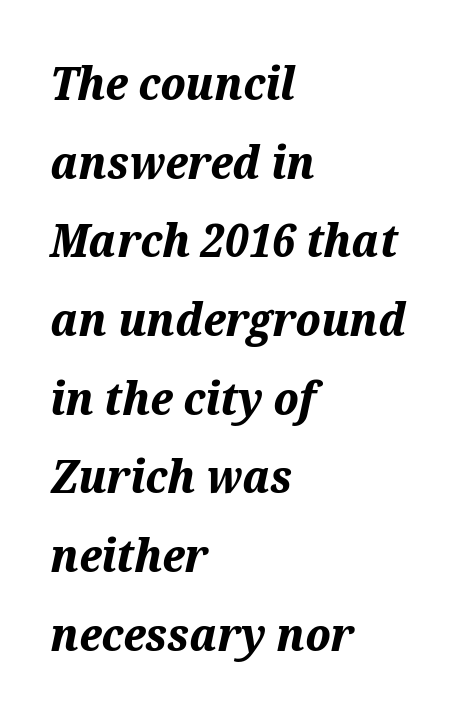
On the weight axis this lands at bold, roughly 700. Underlining? Definitely not there. The face used here is proportionally spaced, like ordinary book or web type. Glyph-to-glyph distance matches everyday printed text. Is the block centered? No — it sits flush against the left margin.
